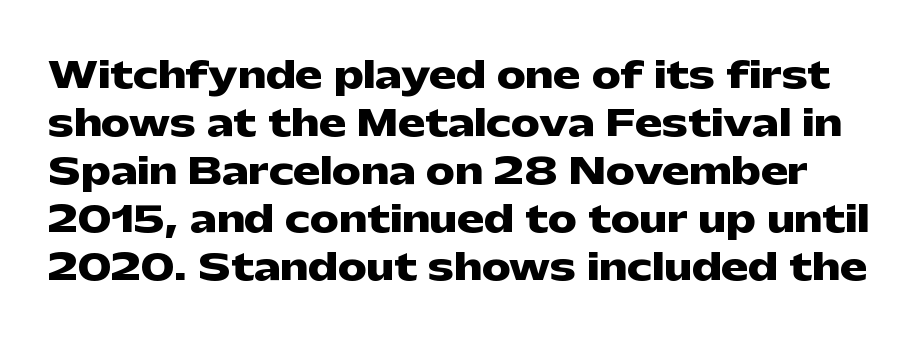
Q: Is the text bold? A: Yes.
Q: Is the text italic (slanted)? A: No, it is upright.
Q: Is the typeface a serif or a sans-serif typeface? A: Sans-serif.
Q: Is the text underlined? A: No.
Q: Is the spacing between letters normal or unusually wide? A: Normal.
Q: Is the spacing between lines tight, normal or loose? A: Normal.
Q: Width (condensed, normal, or wide)? A: Wide.
Q: Stroke contrast? A: Low.
Q: x-height? A: Medium.
Q: Monospaced? A: No.
